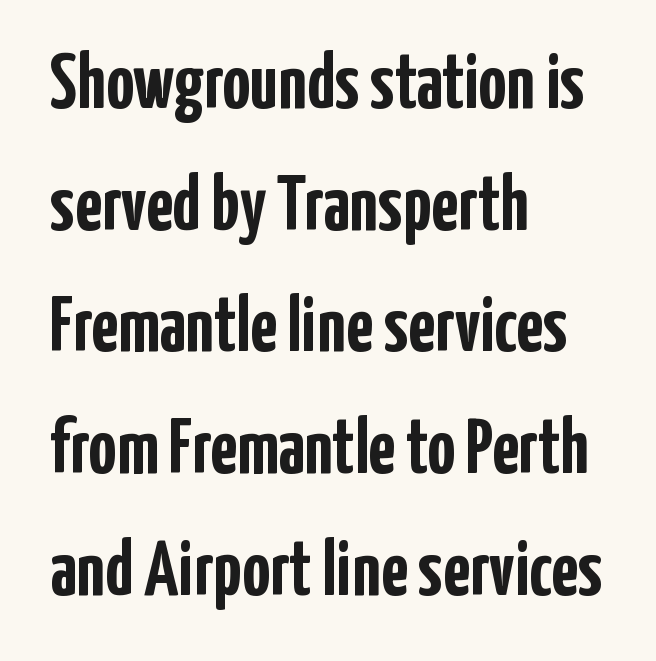
Q: Is the text bold? A: Yes.
Q: Is the text italic (slanted)? A: No, it is upright.
Q: Is the typeface a serif or a sans-serif typeface? A: Sans-serif.
Q: Is the text underlined? A: No.
Q: How is the paragraph aligned? A: Left-aligned.
Q: Is the spacing between letters normal or unusually wide? A: Normal.
Q: Is the spacing between lines tight, normal or loose? A: Normal.
Q: Width (condensed, normal, or wide)? A: Condensed.
Q: Stroke contrast? A: Low.
Q: x-height? A: Medium.
Q: Monospaced? A: No.
